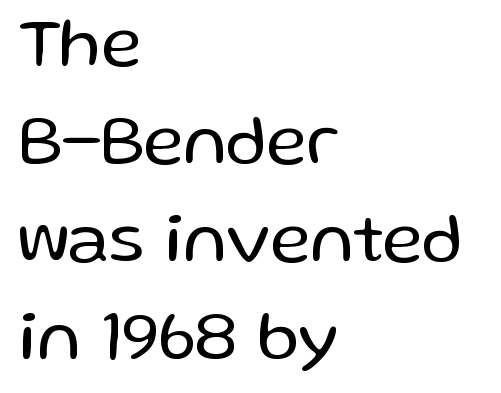
The words here are not underlined. Baseline-to-baseline distance is the conventional proportion of letter height. Posture: upright roman. Each line starts at the same left margin while the right side varies.
